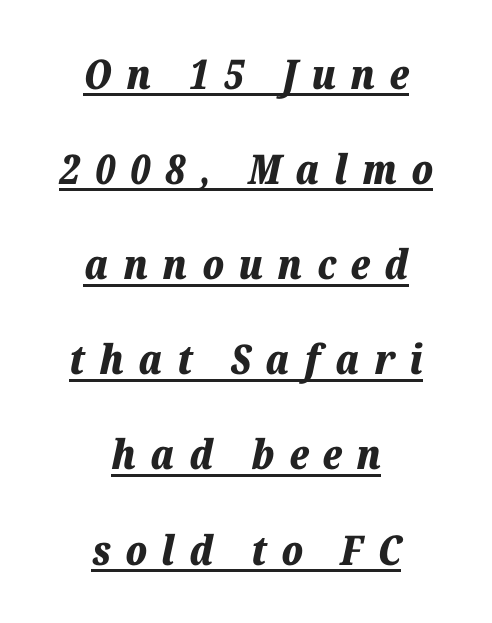
The face used here has a pronounced slope to its letters. The letters are spread apart with noticeably loose tracking. You can see a thin bar hugging the bottom of the glyphs. Emphasis by weight is at full strength: bold.
